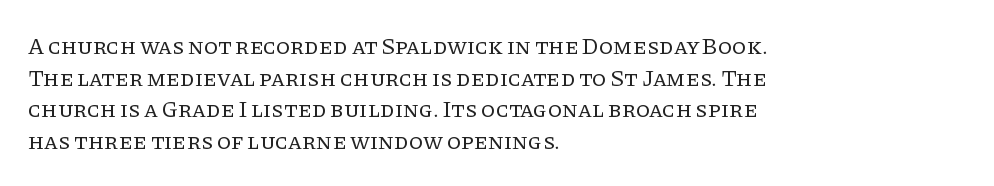
{"italic": "no", "bold": "no", "underline": "no", "align": "left", "line_spacing": "normal", "line_spacing_ratio": 1.38, "letter_spacing": "normal", "letter_spacing_em": 0.0, "glyph_px": 23}
